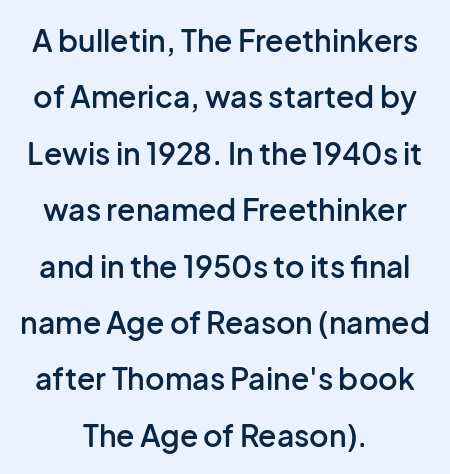
The image shows 30 px semibold sans-serif type, upright; set centered, line spacing 1.88x, normal letter spacing, not underlined; low stroke contrast and a medium x-height.
